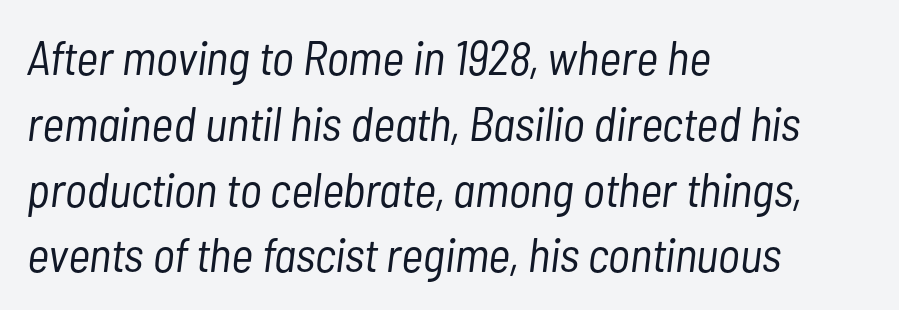
Q: Is the text bold? A: No.
Q: Is the text italic (slanted)? A: Yes, it leans right by about 7 degrees.
Q: Is the text underlined? A: No.
Q: How is the paragraph aligned? A: Left-aligned.
Q: Is the spacing between letters normal or unusually wide? A: Normal.
Q: Is the spacing between lines tight, normal or loose? A: Normal.
Q: Width (condensed, normal, or wide)? A: Condensed.
Q: Stroke contrast? A: Low.
Q: x-height? A: Medium.
Q: Monospaced? A: No.
